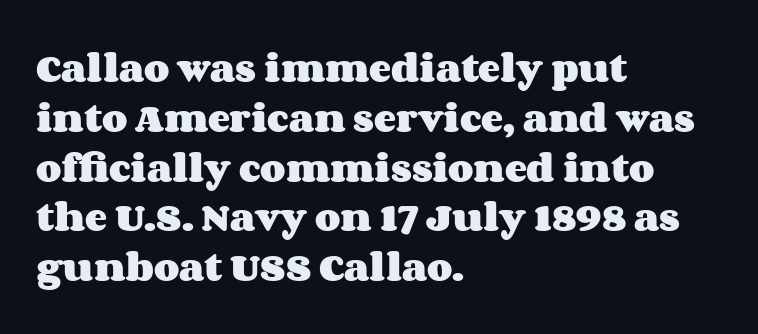
Q: Is the text bold? A: Yes.
Q: Is the text italic (slanted)? A: No, it is upright.
Q: Is the text underlined? A: No.
Q: How is the paragraph aligned? A: Left-aligned.
Q: Is the spacing between letters normal or unusually wide? A: Normal.
Q: Is the spacing between lines tight, normal or loose? A: Normal.
Q: Width (condensed, normal, or wide)? A: Wide.
Q: Stroke contrast? A: Medium.
Q: x-height? A: Large.
Q: Monospaced? A: No.
